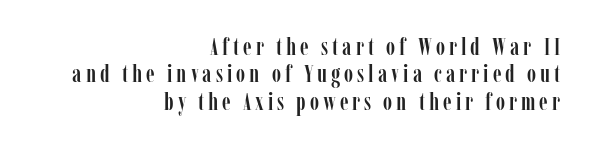
The image shows 25 px text type, upright; set right-aligned, tight line spacing (1.1x), not underlined.
